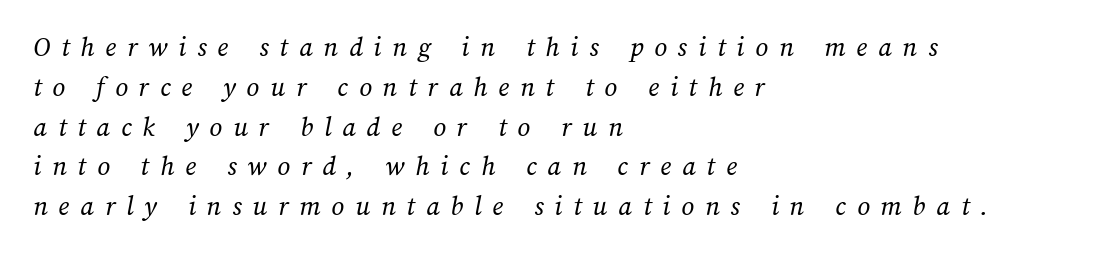
{"bold": "no", "weight": "regular", "width": "normal", "stroke_contrast": "medium", "x_height": "medium", "monospaced": "no", "underline": "no", "align": "left", "line_spacing": "normal", "line_spacing_ratio": 1.42, "letter_spacing": "wide", "letter_spacing_em": 0.39, "glyph_px": 28}
